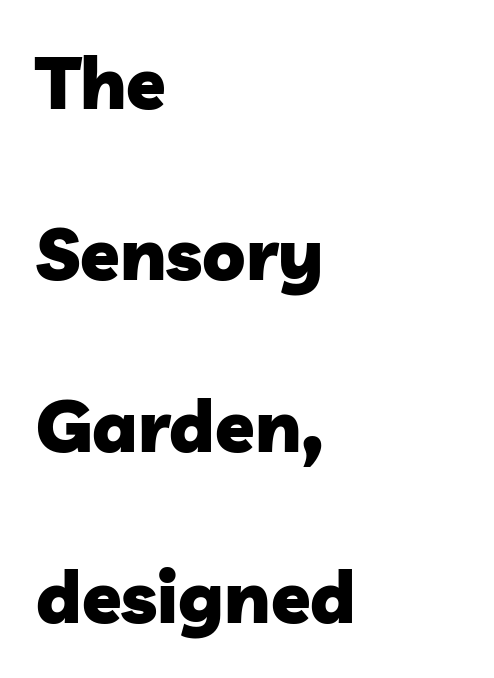
Q: Is the text bold? A: Yes.
Q: Is the typeface a serif or a sans-serif typeface? A: Sans-serif.
Q: Is the text underlined? A: No.
Q: How is the paragraph aligned? A: Left-aligned.
Q: Is the spacing between letters normal or unusually wide? A: Normal.
Q: Is the spacing between lines tight, normal or loose? A: Loose.
Q: Width (condensed, normal, or wide)? A: Normal.
Q: Stroke contrast? A: Low.
Q: x-height? A: Medium.
Q: Monospaced? A: No.
